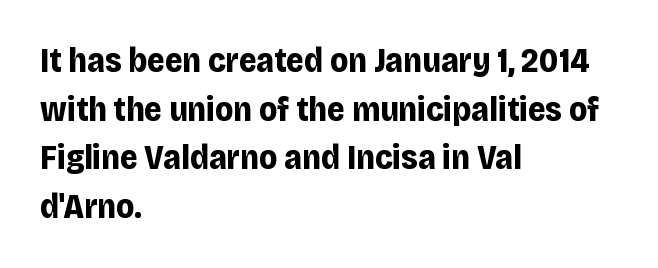
Q: Is the text bold? A: Yes.
Q: Is the text italic (slanted)? A: No, it is upright.
Q: Is the typeface a serif or a sans-serif typeface? A: Sans-serif.
Q: Is the text underlined? A: No.
Q: How is the paragraph aligned? A: Left-aligned.
Q: Is the spacing between letters normal or unusually wide? A: Normal.
Q: Is the spacing between lines tight, normal or loose? A: Normal.
Q: Width (condensed, normal, or wide)? A: Normal.
Q: Stroke contrast? A: Low.
Q: x-height? A: Large.
Q: Monospaced? A: No.
